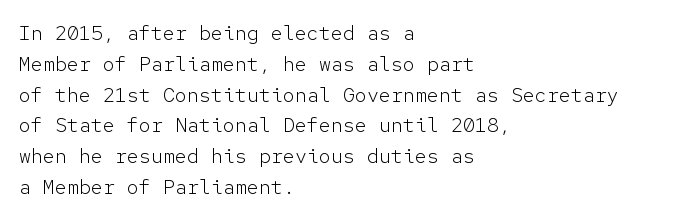
The image shows 20 px text type, upright; set left-aligned, normal line spacing (1.54x), normal letter spacing, not underlined.
